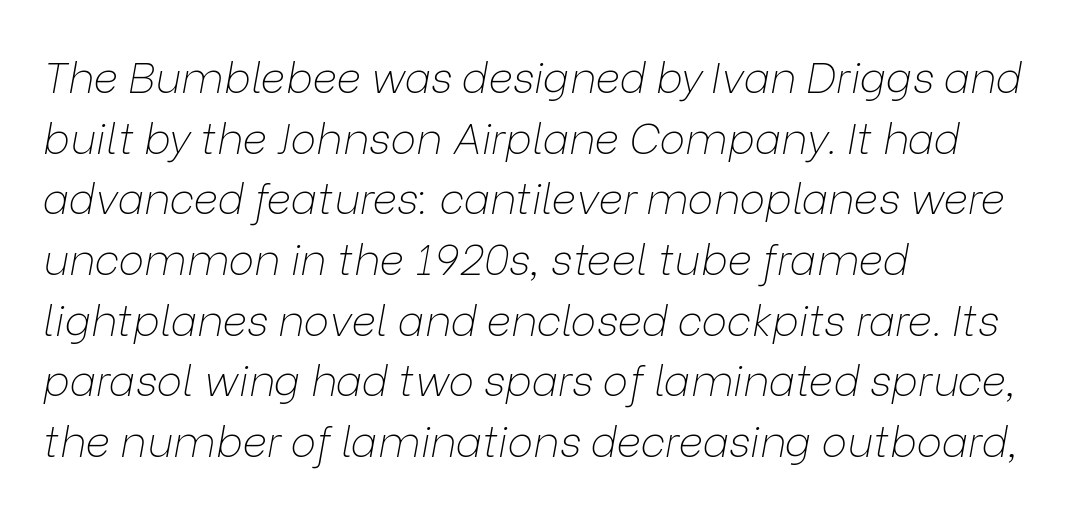
Is the stroke heavy? The answer is a plain regular-or-lighter. Vertically, the passage feels balanced, rows spaced as you'd expect. You could not count columns in this text — the font is proportionally spaced. Slanted lettering throughout.
